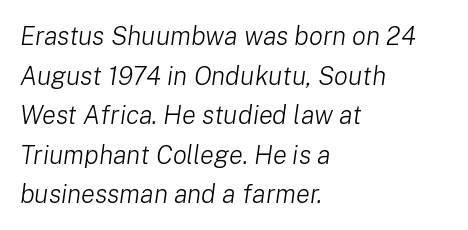
The image shows 26 px text type, italic (leaning right); set left-aligned, normal line spacing (1.52x), normal letter spacing, not underlined.
